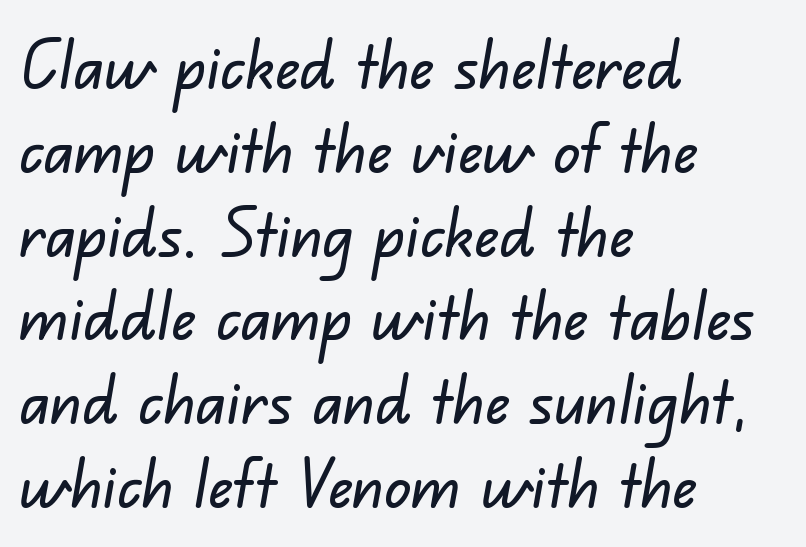
The image shows 66 px sans-serif type; set left-aligned, normal line spacing (1.27x), normal letter spacing, not underlined; low stroke contrast and a small x-height.
